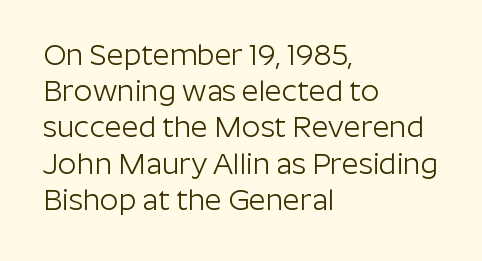
The space beneath each line is pristine and unruled. Between one letter and the next there's only the usual sliver of space. Casual observation: everything's shoved over to the left. Each new line begins a customary step beneath the previous one.
